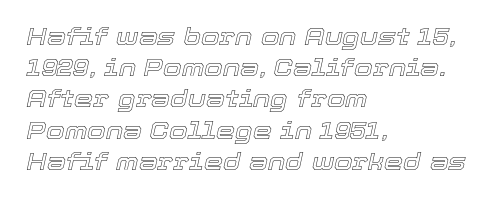
{"italic": "yes", "lean": "right", "slant_degrees": 12, "underline": "no", "align": "left", "line_spacing": "normal", "line_spacing_ratio": 1.3, "letter_spacing": "normal", "letter_spacing_em": 0.0, "glyph_px": 24}
